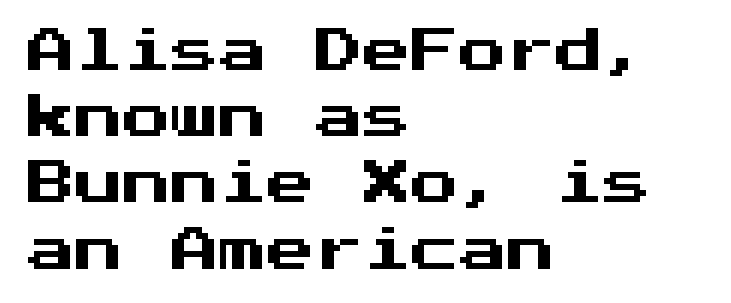
Q: Is the text italic (slanted)? A: No, it is upright.
Q: Is the typeface a serif or a sans-serif typeface? A: Sans-serif.
Q: Is the text underlined? A: No.
Q: How is the paragraph aligned? A: Left-aligned.
Q: Is the spacing between letters normal or unusually wide? A: Normal.
Q: Is the spacing between lines tight, normal or loose? A: Normal.
Q: Width (condensed, normal, or wide)? A: Normal.
Q: Stroke contrast? A: Medium.
Q: x-height? A: Medium.
Q: Monospaced? A: Yes.
